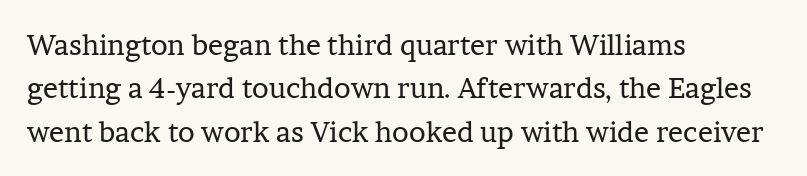
Check the space under the baseline: it is left empty. Varying glyph widths throughout — classic text-font behaviour. This is not heavy type; no bold has been used. Leading matches the norm, producing a regular column.
